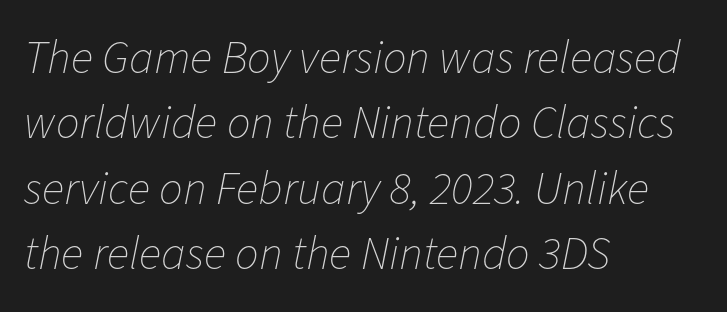
The image shows 47 px thin type, italic (leaning right); set left-aligned, normal line spacing (1.39x), normal letter spacing, not underlined; low stroke contrast and a medium x-height.
